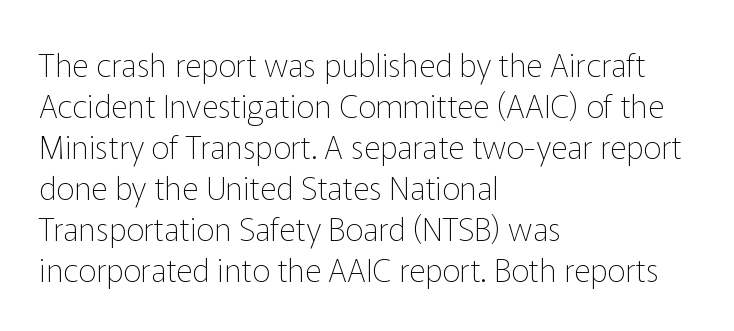
The image shows 32 px thin sans-serif type, upright; set left-aligned, normal line spacing (1.28x), normal letter spacing, not underlined; low stroke contrast and a medium x-height.
